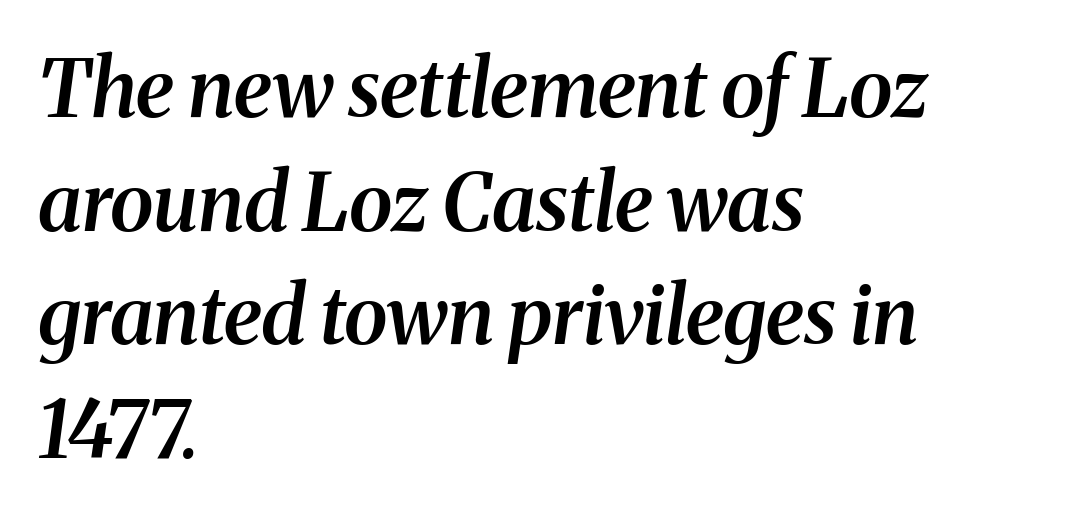
The designer went with a serif here, giving each stem small feet. The lines sit at an ordinary, default distance from one another. No extra tracking has been applied to these lines. Rendered with sloped, italic letterforms. This is moderately heavy type, rendered in semibold.
